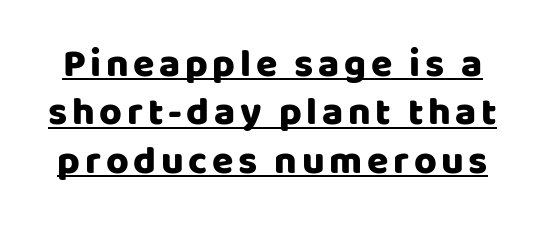
{"serif": "no", "italic": "no", "width": "normal", "stroke_contrast": "low", "x_height": "large", "monospaced": "no", "underline": "yes", "line_spacing_ratio": 1.24, "glyph_px": 39}
